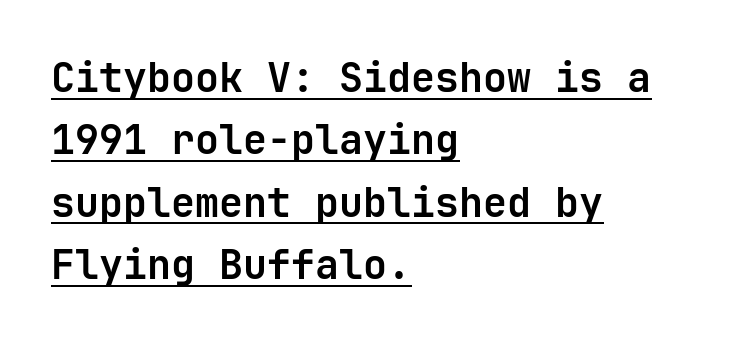
Q: Is the text bold? A: Yes.
Q: Is the text italic (slanted)? A: No, it is upright.
Q: Is the typeface a serif or a sans-serif typeface? A: Sans-serif.
Q: Is the text underlined? A: Yes.
Q: How is the paragraph aligned? A: Left-aligned.
Q: Is the spacing between letters normal or unusually wide? A: Normal.
Q: Is the spacing between lines tight, normal or loose? A: Normal.
Q: Width (condensed, normal, or wide)? A: Normal.
Q: Stroke contrast? A: Low.
Q: x-height? A: Medium.
Q: Monospaced? A: Yes.
